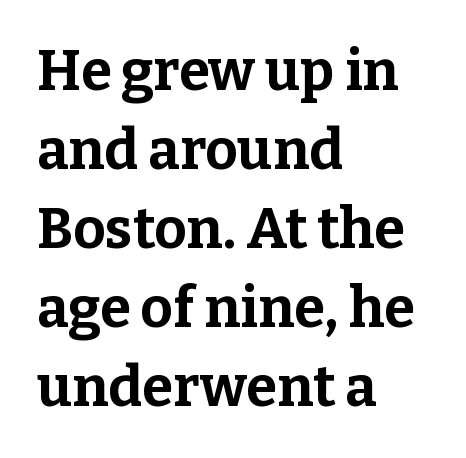
{"serif": "yes", "italic": "no", "bold": "yes", "weight": "bold", "width": "normal", "stroke_contrast": "low", "x_height": "medium", "monospaced": "no", "underline": "no", "align": "left", "line_spacing": "normal", "line_spacing_ratio": 1.41, "letter_spacing": "normal", "letter_spacing_em": 0.0, "glyph_px": 56}
